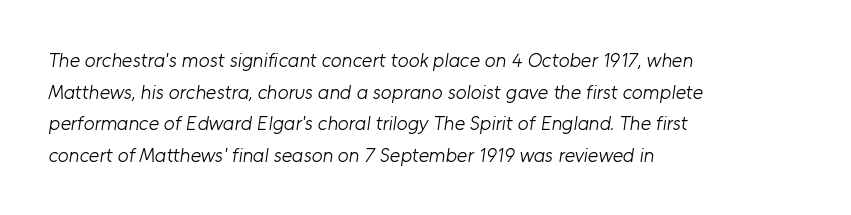
{"bold": "no", "underline": "no", "align": "left", "line_spacing": "normal", "line_spacing_ratio": 1.58, "letter_spacing": "normal", "letter_spacing_em": 0.0, "glyph_px": 20}
